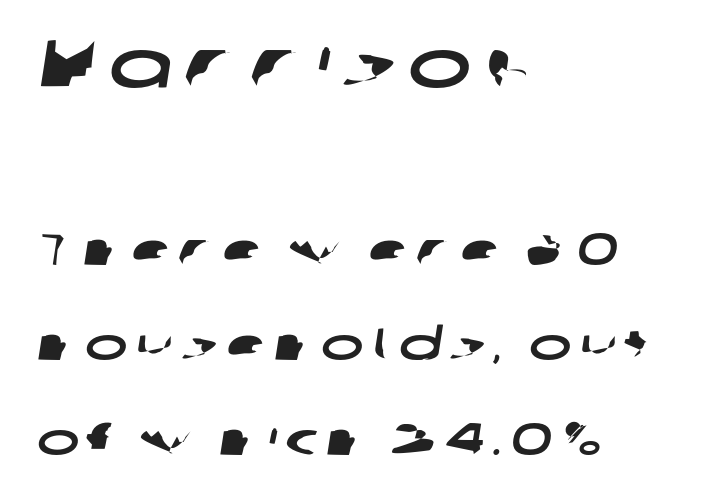
{"serif": "no", "width": "wide", "stroke_contrast": "low", "x_height": "medium", "monospaced": "no", "underline": "no", "align": "left", "line_spacing": "loose", "line_spacing_ratio": 2.11, "larger_block": "first", "size_ratio": 1.49, "glyph_px": 67}
